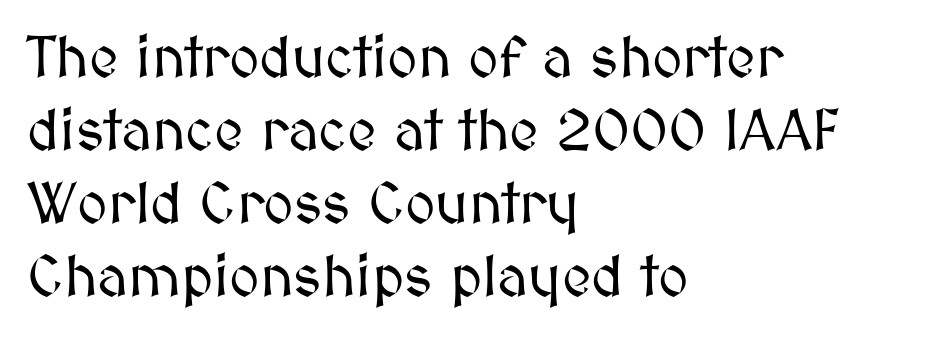
Each line starts at the same left margin while the right side varies. The tracking reads as untouched default to a designer's eye. Vertically, the passage feels balanced, rows spaced as you'd expect. These lines are rendered in a variable-pitch font.
